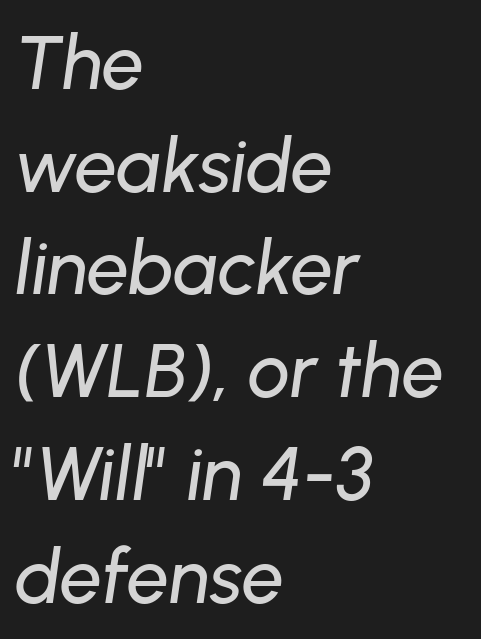
A bare baseline throughout the passage. A typesetter would call this zero additional tracking. The passage is arranged the way most books set body copy — flush left. Looks like regular typesetting: each glyph gets only the width it needs.
